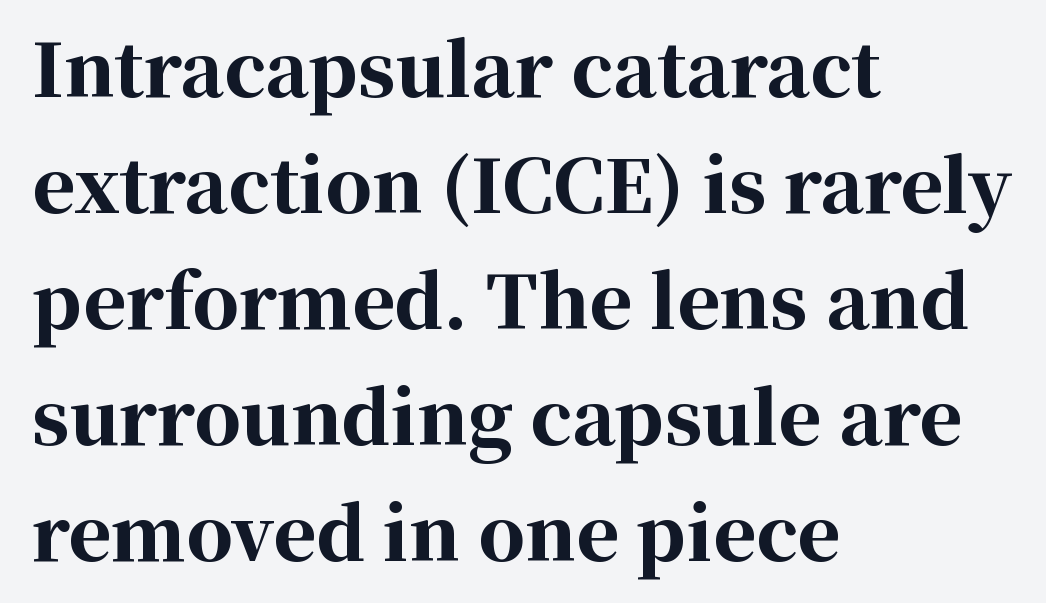
The image shows 73 px bold serif type, upright; set left-aligned, normal line spacing (1.59x), normal letter spacing, not underlined; high stroke contrast and a medium x-height.
